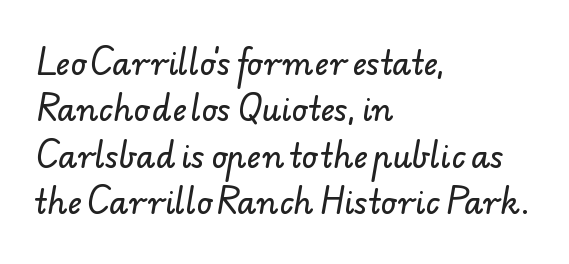
Q: Is the typeface a serif or a sans-serif typeface? A: Sans-serif.
Q: Is the text underlined? A: No.
Q: How is the paragraph aligned? A: Left-aligned.
Q: Is the spacing between letters normal or unusually wide? A: Normal.
Q: Is the spacing between lines tight, normal or loose? A: Normal.
Q: Width (condensed, normal, or wide)? A: Normal.
Q: Stroke contrast? A: Low.
Q: x-height? A: Small.
Q: Monospaced? A: No.
